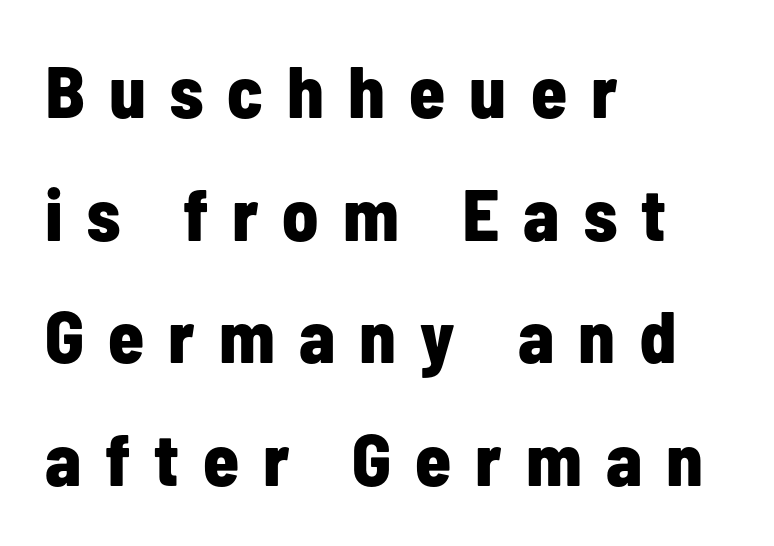
{"serif": "no", "italic": "no", "bold": "yes", "weight": "bold", "width": "condensed", "stroke_contrast": "low", "x_height": "medium", "monospaced": "no", "underline": "no", "align": "left", "line_spacing": "normal", "line_spacing_ratio": 1.68, "letter_spacing": "wide", "letter_spacing_em": 0.33, "glyph_px": 73}
